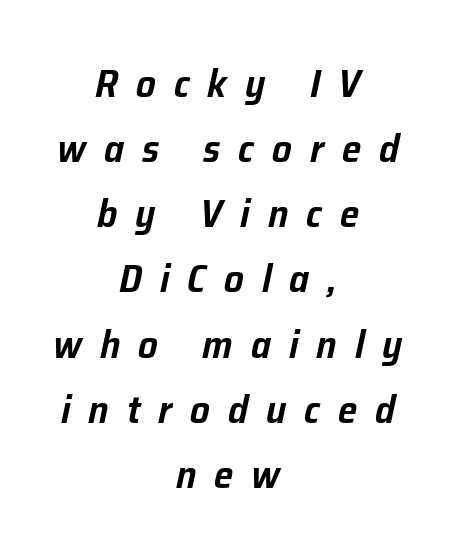
The image shows 39 px text type, italic (leaning right); set centered, normal line spacing (1.67x), unusually wide letter spacing (+0.46 em), not underlined; low stroke contrast and a medium x-height.
